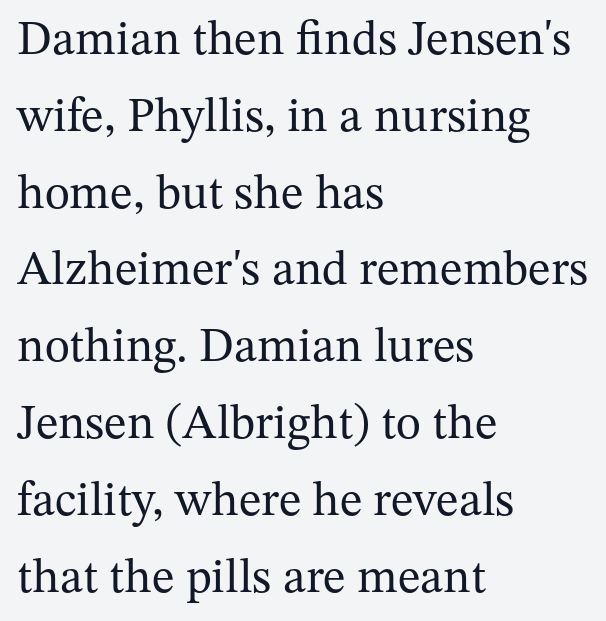
{"serif": "yes", "italic": "no", "bold": "no", "weight": "regular", "width": "normal", "stroke_contrast": "medium", "x_height": "medium", "monospaced": "no", "underline": "no", "align": "left", "line_spacing": "normal", "line_spacing_ratio": 1.6, "letter_spacing": "normal", "letter_spacing_em": 0.0, "glyph_px": 48}
